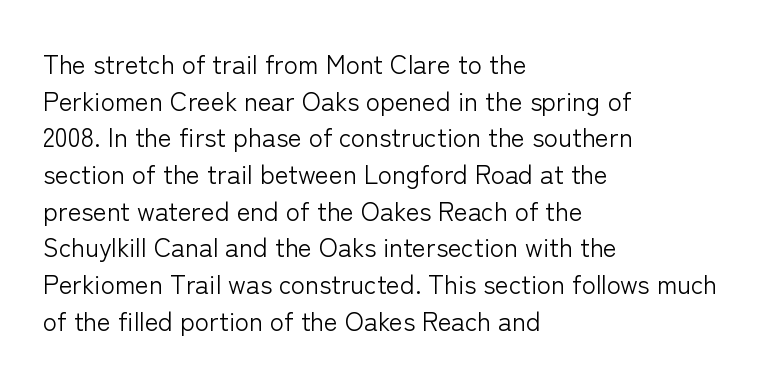
In CSS terms this would be text-align: left. The words here are not underlined. The font is comparable to plain body text, perhaps lighter. Every character sits straight up, as roman type does. The vertical gap from one line to the next is medium. Compared with typical body copy, the letter spacing here is the same.
